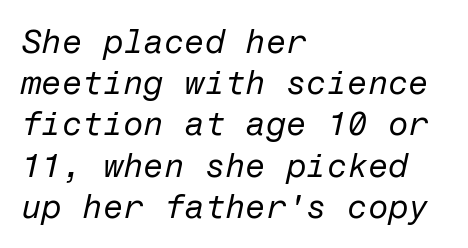
Q: Is the text bold? A: No.
Q: Is the text italic (slanted)? A: Yes, it leans right by about 12 degrees.
Q: Is the text underlined? A: No.
Q: How is the paragraph aligned? A: Left-aligned.
Q: Is the spacing between letters normal or unusually wide? A: Normal.
Q: Is the spacing between lines tight, normal or loose? A: Normal.
Q: Width (condensed, normal, or wide)? A: Normal.
Q: Stroke contrast? A: Low.
Q: x-height? A: Medium.
